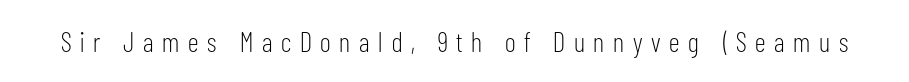
There is plenty of visible air inserted between adjacent glyphs. Italic? Not at all — the glyphs are vertical. Unmarked baselines from the first word to the last. Each letter keeps its own natural width here, so spacing adapts to shape. The cut favours lightness, reaching ordinary text weight at its darkest.
